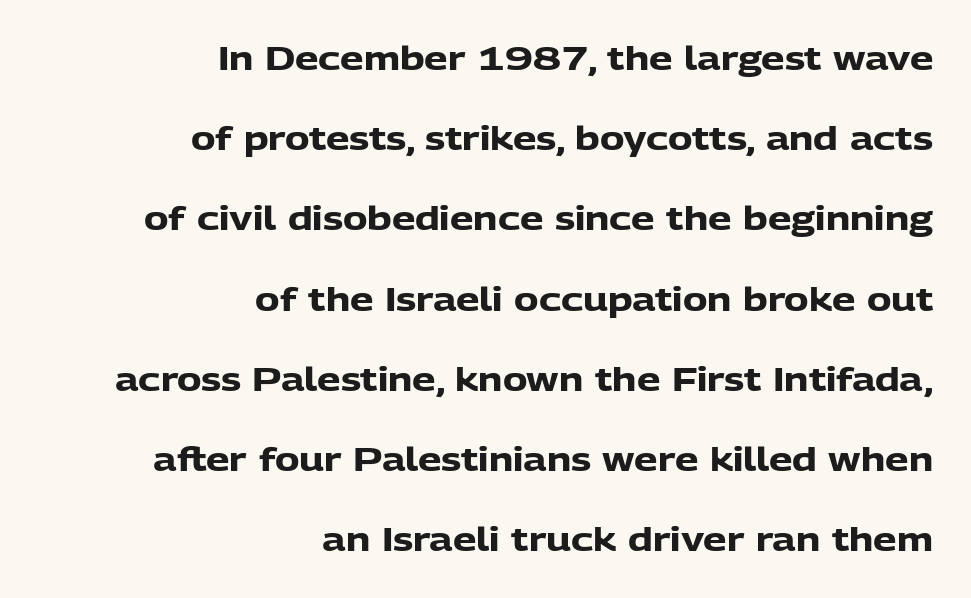
Q: Is the text bold? A: Yes.
Q: Is the text italic (slanted)? A: No, it is upright.
Q: Is the typeface a serif or a sans-serif typeface? A: Sans-serif.
Q: Is the text underlined? A: No.
Q: How is the paragraph aligned? A: Right-aligned.
Q: Is the spacing between letters normal or unusually wide? A: Normal.
Q: Is the spacing between lines tight, normal or loose? A: Loose.
Q: Width (condensed, normal, or wide)? A: Normal.
Q: Stroke contrast? A: Low.
Q: x-height? A: Medium.
Q: Monospaced? A: No.
